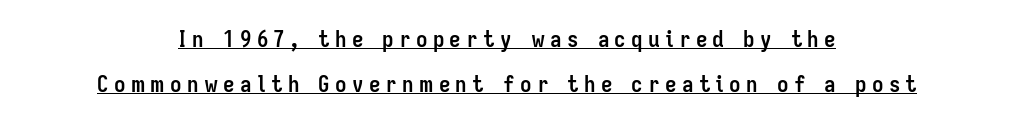
{"italic": "no", "bold": "yes", "underline": "yes", "align": "center", "line_spacing": "loose", "line_spacing_ratio": 1.95, "letter_spacing": "wide", "letter_spacing_em": 0.23, "glyph_px": 23}
